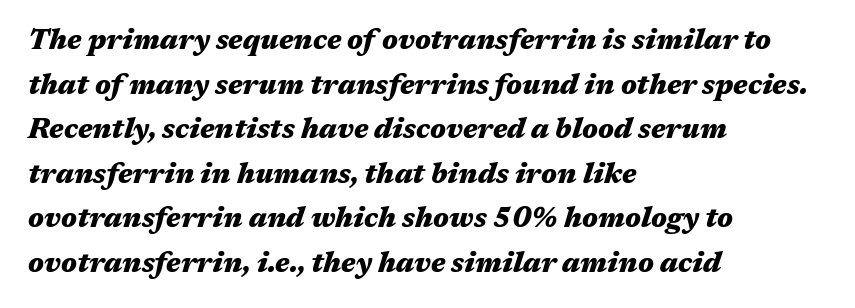
The image shows 28 px heavy, wide type, italic (leaning right); set left-aligned, normal line spacing (1.59x), normal letter spacing, not underlined; medium stroke contrast and a medium x-height.
